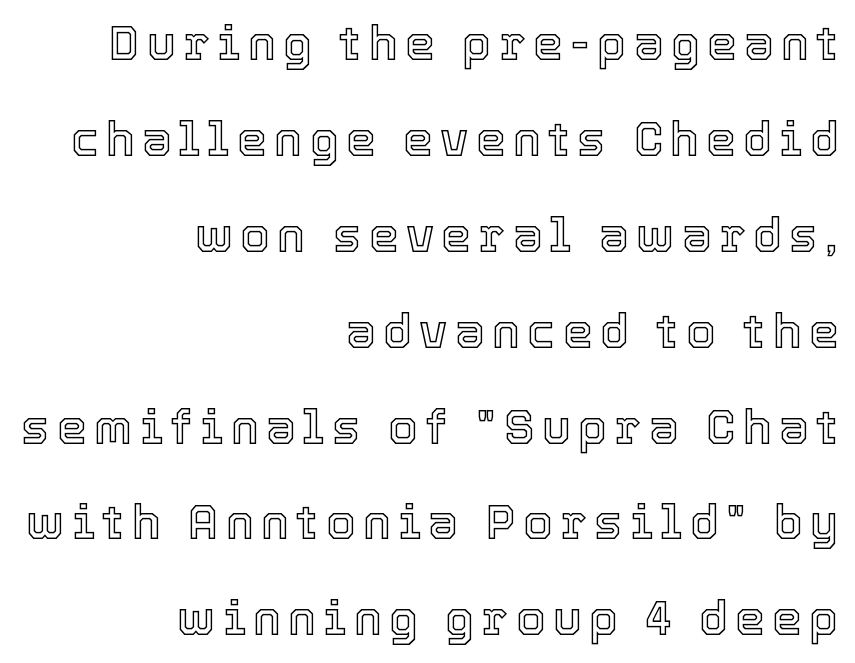
{"italic": "no", "width": "normal", "x_height": "medium", "monospaced": "no", "underline": "no", "align": "right", "line_spacing": "loose", "line_spacing_ratio": 2.04, "glyph_px": 47}
